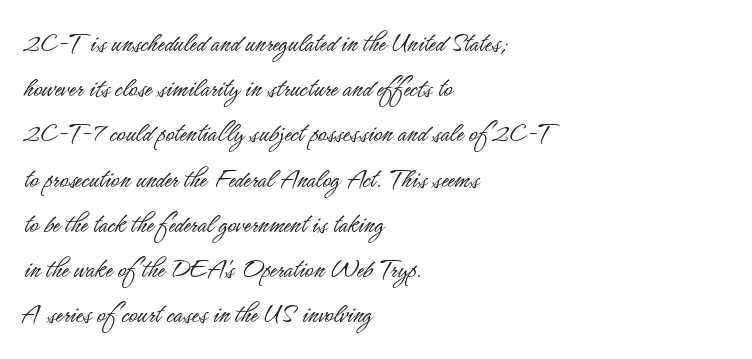
The image shows 29 px light, condensed sans-serif type; set left-aligned, normal line spacing (1.56x), normal letter spacing, not underlined; low stroke contrast and a small x-height.
